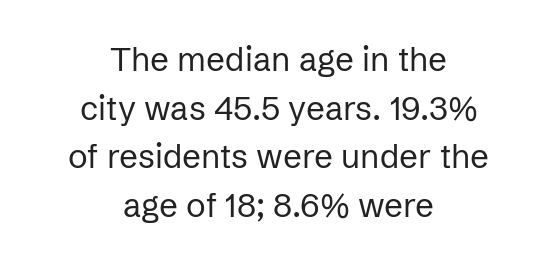
Q: Is the text bold? A: No.
Q: Is the text italic (slanted)? A: No, it is upright.
Q: Is the typeface a serif or a sans-serif typeface? A: Sans-serif.
Q: Is the text underlined? A: No.
Q: How is the paragraph aligned? A: Centered.
Q: Is the spacing between letters normal or unusually wide? A: Normal.
Q: Is the spacing between lines tight, normal or loose? A: Normal.
Q: Width (condensed, normal, or wide)? A: Normal.
Q: Stroke contrast? A: Low.
Q: x-height? A: Medium.
Q: Monospaced? A: No.
